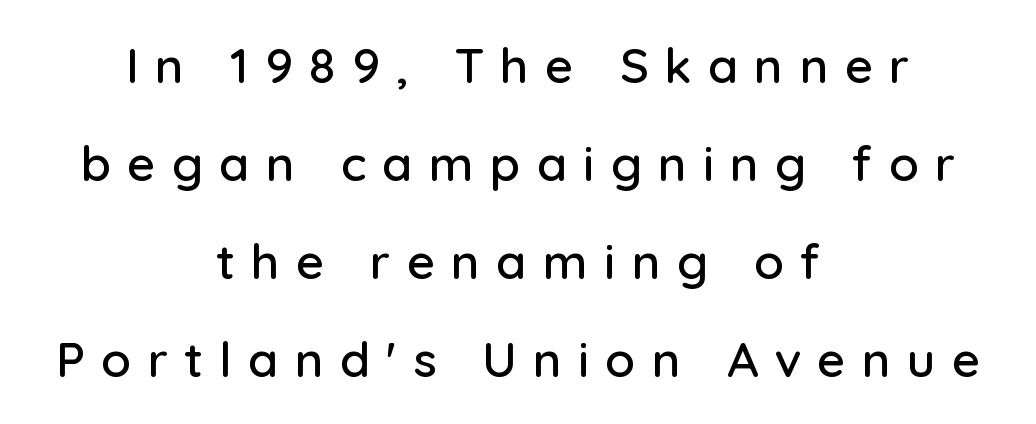
Q: Is the text italic (slanted)? A: No, it is upright.
Q: Is the typeface a serif or a sans-serif typeface? A: Sans-serif.
Q: Is the text underlined? A: No.
Q: How is the paragraph aligned? A: Centered.
Q: Is the spacing between letters normal or unusually wide? A: Unusually wide.
Q: Is the spacing between lines tight, normal or loose? A: Loose.
Q: Width (condensed, normal, or wide)? A: Normal.
Q: Stroke contrast? A: Low.
Q: x-height? A: Medium.
Q: Monospaced? A: No.
